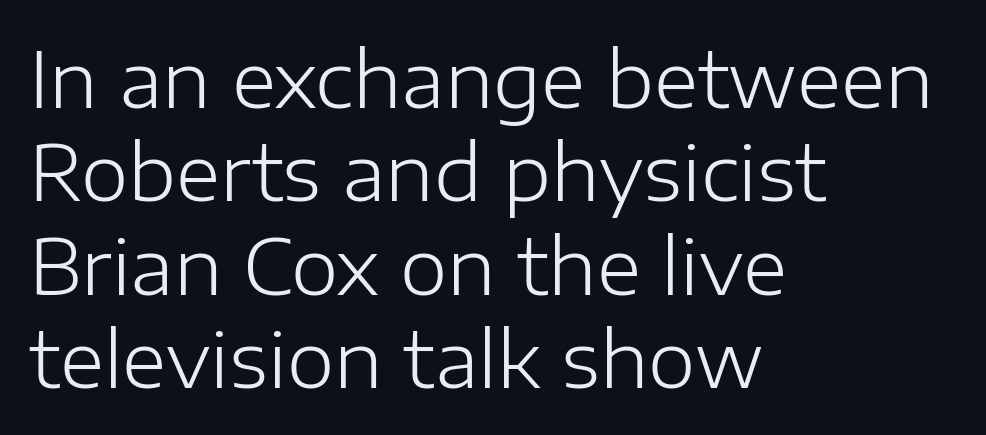
Stem width sits at or under what a default text font uses. The specimen reads as upright at a glance. A typesetter would call this zero additional tracking. Caption: multi-line text, flush left, ragged right. Clear beneath every line of the passage.
